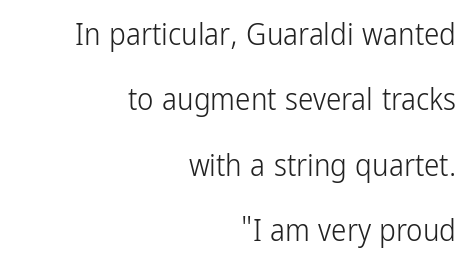
{"serif": "no", "italic": "no", "bold": "no", "weight": "light", "width": "condensed", "stroke_contrast": "low", "x_height": "medium", "monospaced": "no", "underline": "no", "align": "right", "line_spacing": "loose", "line_spacing_ratio": 2.11, "letter_spacing": "normal", "letter_spacing_em": 0.0, "glyph_px": 31}
